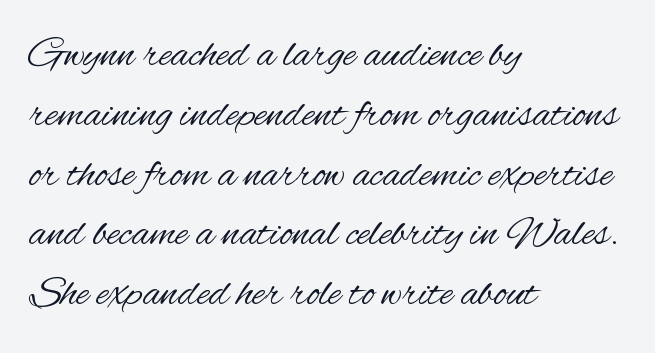
The image shows 43 px regular-weight, condensed sans-serif type; set left-aligned, normal line spacing (1.39x), normal letter spacing, not underlined; medium stroke contrast and a small x-height.
